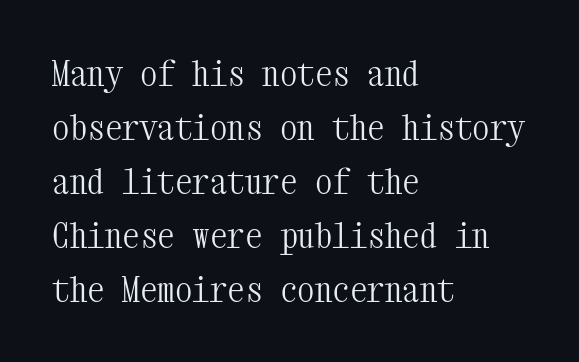
{"serif": "yes", "italic": "no", "bold": "no", "weight": "light", "width": "condensed", "stroke_contrast": "medium", "x_height": "medium", "monospaced": "yes", "underline": "no", "align": "left", "line_spacing": "normal", "line_spacing_ratio": 1.54, "letter_spacing": "normal", "letter_spacing_em": 0.0, "glyph_px": 35}
